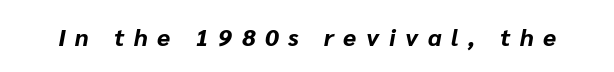
Q: Is the text bold? A: Yes.
Q: Is the text italic (slanted)? A: Yes, it leans right by about 10 degrees.
Q: Is the text underlined? A: No.
Q: Is the spacing between letters normal or unusually wide? A: Unusually wide.
